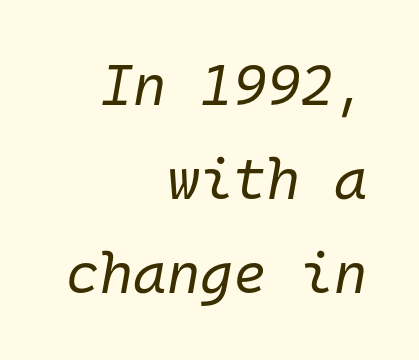
{"italic": "yes", "lean": "right", "slant_degrees": 10, "bold": "no", "weight": "regular", "width": "normal", "stroke_contrast": "low", "x_height": "medium", "monospaced": "yes", "underline": "no", "align": "right", "line_spacing": "normal", "line_spacing_ratio": 1.65, "letter_spacing": "normal", "letter_spacing_em": 0.0, "glyph_px": 57}
